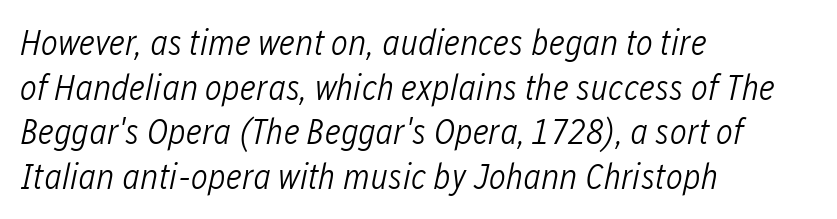
Q: Is the text bold? A: No.
Q: Is the text italic (slanted)? A: Yes, it leans right by about 12 degrees.
Q: Is the text underlined? A: No.
Q: How is the paragraph aligned? A: Left-aligned.
Q: Is the spacing between letters normal or unusually wide? A: Normal.
Q: Width (condensed, normal, or wide)? A: Condensed.
Q: Stroke contrast? A: Low.
Q: x-height? A: Medium.
Q: Monospaced? A: No.
